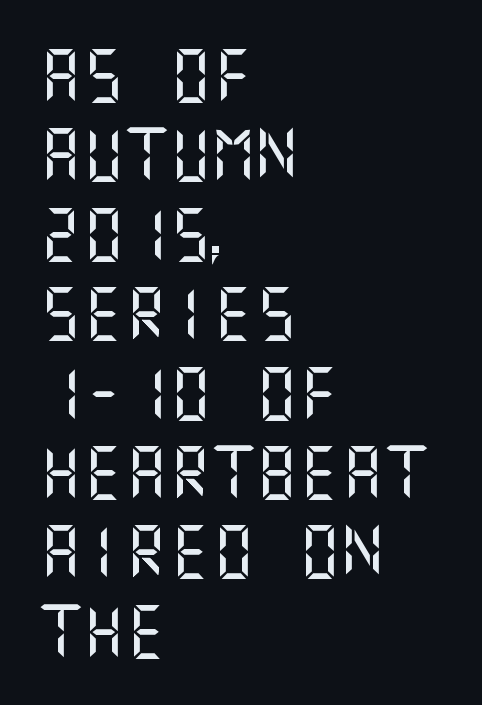
{"serif": "no", "italic": "no", "width": "normal", "stroke_contrast": "medium", "x_height": "large", "underline": "no", "align": "left", "line_spacing": "normal", "line_spacing_ratio": 1.47, "letter_spacing": "normal", "letter_spacing_em": 0.0, "glyph_px": 54}
